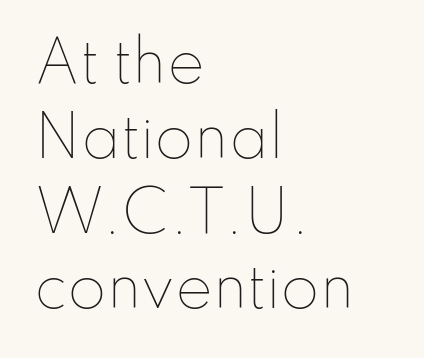
The image shows 56 px thin type, upright; set left-aligned, normal line spacing (1.34x), normal letter spacing, not underlined; low stroke contrast and a small x-height.
